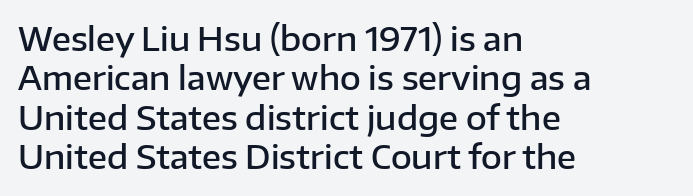
The image shows 32 px semibold sans-serif type, upright; set left-aligned, line spacing 1.23x, normal letter spacing, not underlined; low stroke contrast and a medium x-height.
